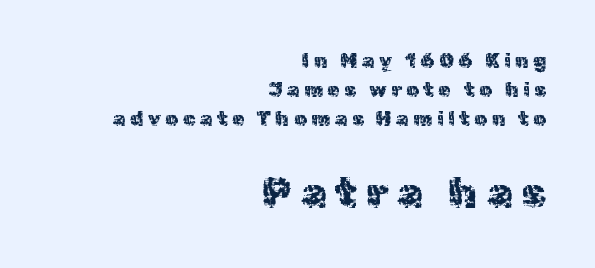
Decoration check: the copy has no underline. In CSS terms this would be text-align: right. Does the leading feel generous? No, just average. Think of a printed novel: that variable character pitch is what you see here. Is the stroke heavy? The answer is a plain regular-or-lighter. The letters stand straight up with perfectly vertical stems.
